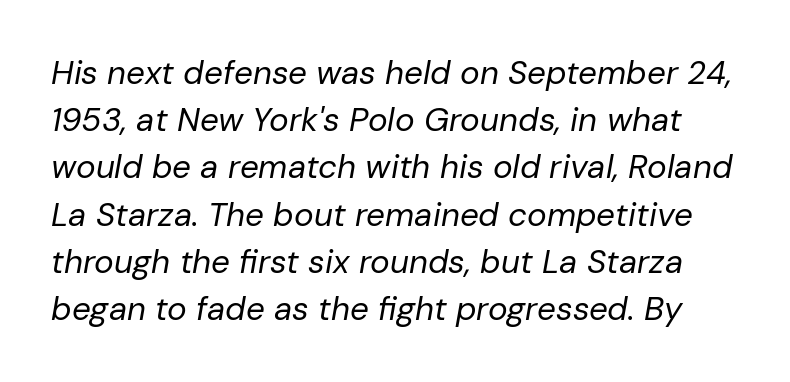
Italic: yes, the glyphs are oblique. Summary of weight: not heavy and not bold. In terms of leading, this rendering sits right in the middle. Spacing verdict: proportional, widths tailored to each character. Does extra space separate the letters? No, they use regular spacing.
